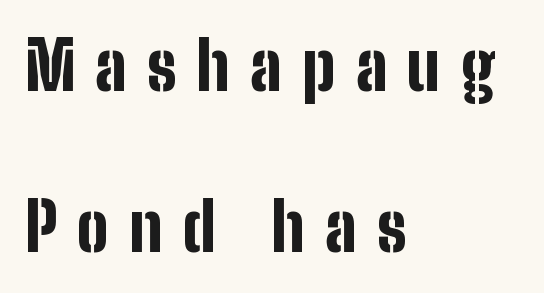
Every stem runs plumb, perpendicular to the baseline. This rendering features lettering with no underline. Horizontal alignment here is leftward, the default for most running prose. Loosely led — the rows are spread out. Regarding serifs, this sample does without them.
